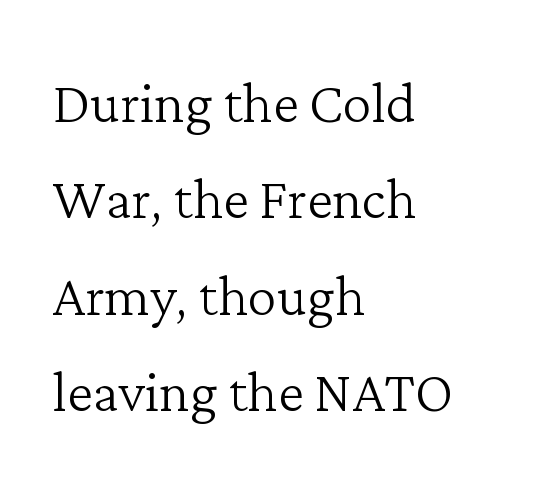
The image shows 73 px light serif type, upright; set left-aligned, normal line spacing (1.32x), normal letter spacing, not underlined; low stroke contrast and a medium x-height.
